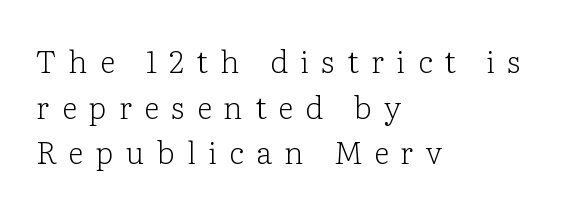
Q: Is the text bold? A: No.
Q: Is the text italic (slanted)? A: No, it is upright.
Q: Is the typeface a serif or a sans-serif typeface? A: Serif.
Q: Is the text underlined? A: No.
Q: How is the paragraph aligned? A: Left-aligned.
Q: Is the spacing between letters normal or unusually wide? A: Unusually wide.
Q: Is the spacing between lines tight, normal or loose? A: Normal.
Q: Width (condensed, normal, or wide)? A: Normal.
Q: Stroke contrast? A: Low.
Q: x-height? A: Medium.
Q: Monospaced? A: No.
